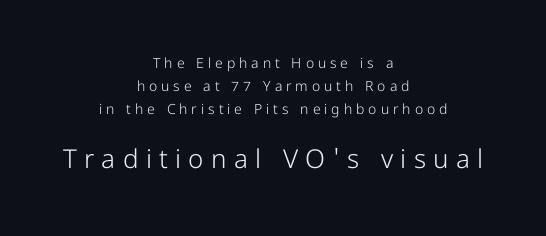
{"italic": "no", "bold": "no", "underline": "no", "align": "center", "line_spacing": "normal", "line_spacing_ratio": 1.64, "letter_spacing": "wide", "letter_spacing_em": 0.28, "larger_block": "second", "size_ratio": 1.86, "glyph_px": 26}
